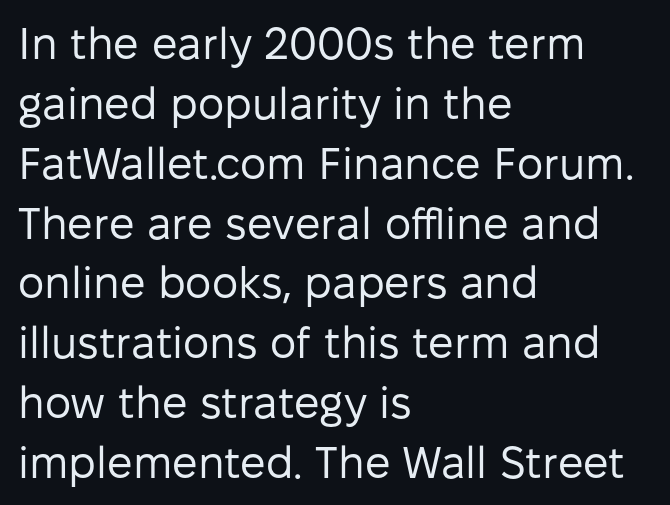
Q: Is the text bold? A: No.
Q: Is the text italic (slanted)? A: No, it is upright.
Q: Is the typeface a serif or a sans-serif typeface? A: Sans-serif.
Q: Is the text underlined? A: No.
Q: How is the paragraph aligned? A: Left-aligned.
Q: Is the spacing between letters normal or unusually wide? A: Normal.
Q: Is the spacing between lines tight, normal or loose? A: Normal.
Q: Width (condensed, normal, or wide)? A: Normal.
Q: Stroke contrast? A: Low.
Q: x-height? A: Medium.
Q: Monospaced? A: No.
